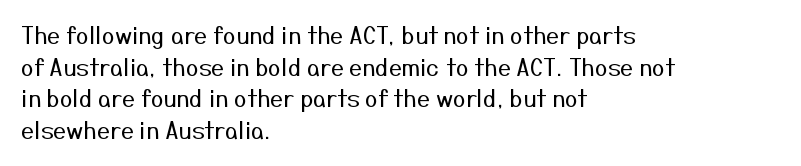
The image shows 23 px text type, upright; set left-aligned, normal line spacing (1.38x), normal letter spacing, not underlined.
